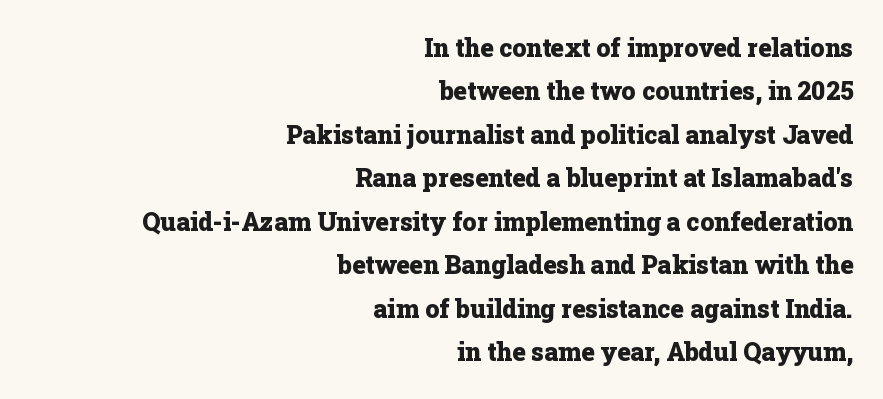
{"italic": "no", "bold": "yes", "underline": "no", "align": "right", "line_spacing_ratio": 1.74, "letter_spacing": "normal", "letter_spacing_em": 0.0, "glyph_px": 25}
